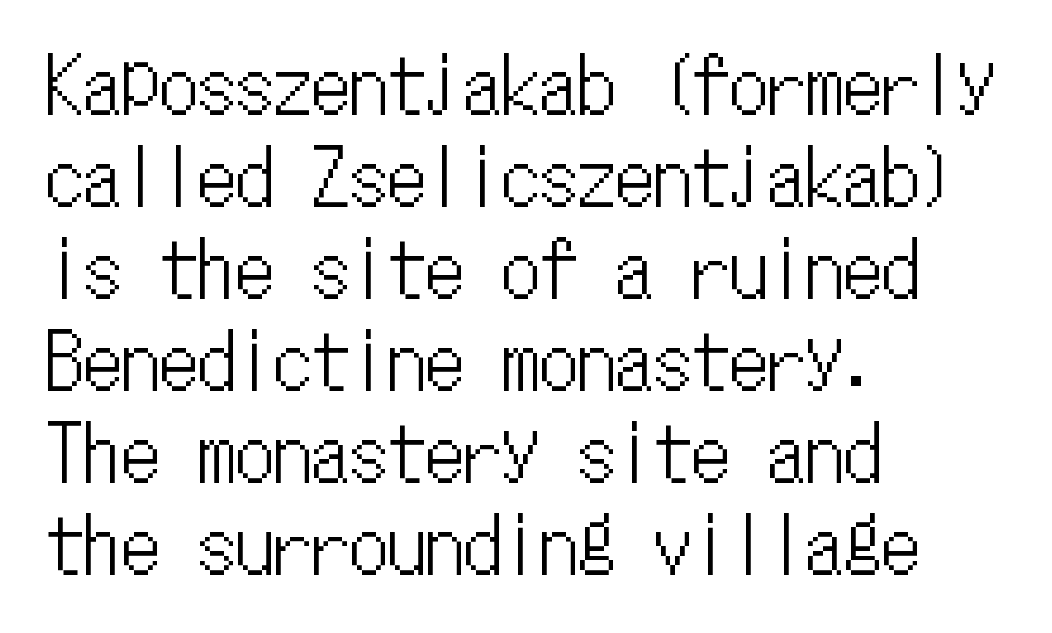
{"italic": "no", "width": "condensed", "stroke_contrast": "low", "x_height": "medium", "monospaced": "yes", "underline": "no", "align": "left", "line_spacing_ratio": 1.21, "letter_spacing": "normal", "letter_spacing_em": 0.0, "glyph_px": 76}
